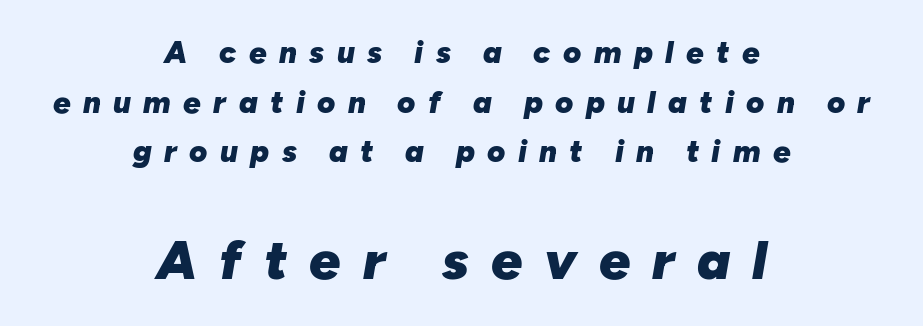
The letters are spread apart with noticeably loose tracking. Pretty heavy lettering here — definitely bold. The text carries the slant typical of an italic or oblique font. Here the second block reads like a headline and the first like body copy.
